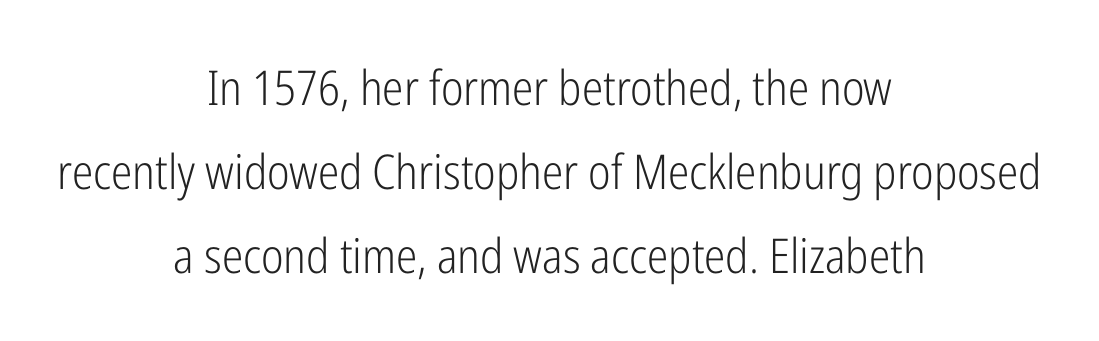
The image shows 48 px light, condensed sans-serif type, upright; set centered, line spacing 1.75x, normal letter spacing, not underlined; low stroke contrast and a medium x-height.
